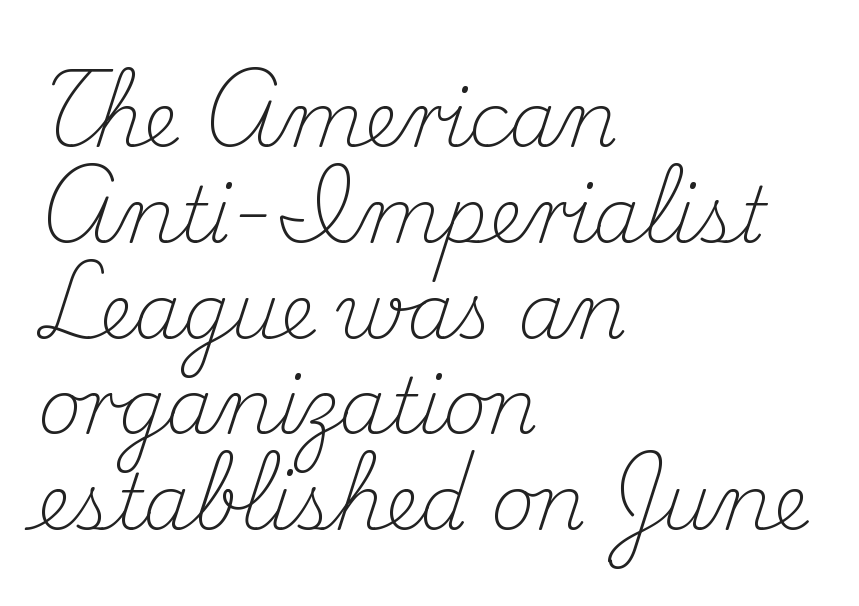
{"serif": "yes", "bold": "no", "weight": "light", "width": "normal", "stroke_contrast": "medium", "x_height": "small", "monospaced": "no", "underline": "no", "align": "left", "line_spacing": "normal", "line_spacing_ratio": 1.26, "letter_spacing": "normal", "letter_spacing_em": 0.0, "glyph_px": 76}
